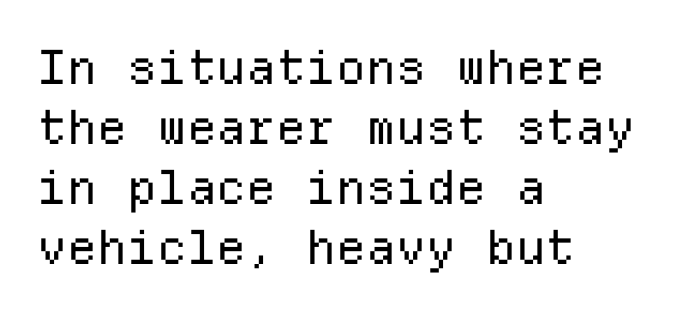
The image shows 47 px regular-weight sans-serif type, upright, monospaced; set left-aligned, normal line spacing (1.28x), normal letter spacing, not underlined; low stroke contrast and a medium x-height.
